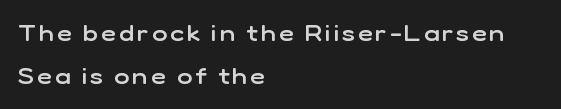
{"italic": "no", "bold": "semi", "underline": "no", "align": "left", "line_spacing_ratio": 1.88, "glyph_px": 23}
